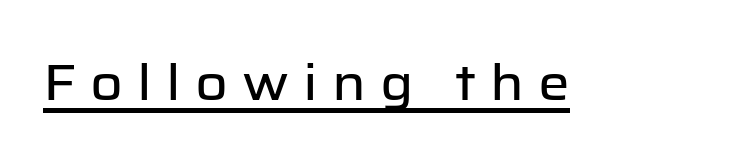
Q: Is the text italic (slanted)? A: No, it is upright.
Q: Is the typeface a serif or a sans-serif typeface? A: Sans-serif.
Q: Is the text underlined? A: Yes.
Q: Is the spacing between letters normal or unusually wide? A: Unusually wide.
Q: Width (condensed, normal, or wide)? A: Normal.
Q: Stroke contrast? A: Low.
Q: x-height? A: Medium.
Q: Monospaced? A: No.
